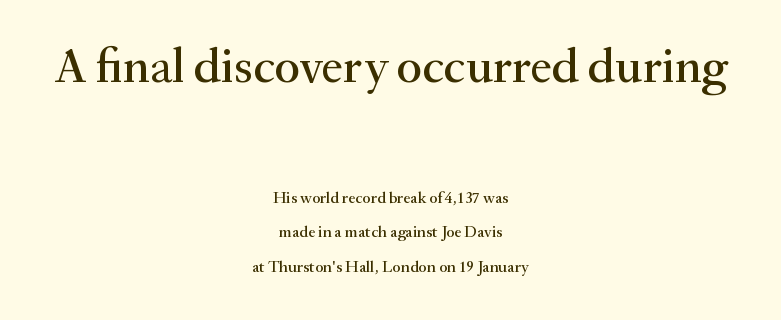
The image shows 49 px serif type, upright; set centered, loose line spacing (2.17x), normal letter spacing, not underlined; the first (top) block is 3.06x larger; medium stroke contrast and a small x-height.
